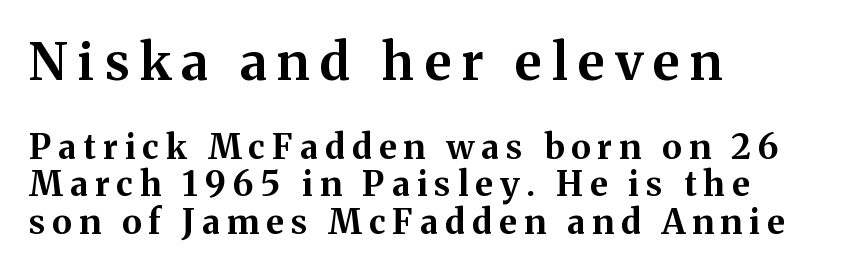
{"serif": "yes", "italic": "no", "bold": "yes", "weight": "bold", "width": "normal", "stroke_contrast": "medium", "x_height": "medium", "monospaced": "no", "underline": "no", "align": "left", "line_spacing": "tight", "line_spacing_ratio": 1.09, "letter_spacing": "wide", "letter_spacing_em": 0.21, "larger_block": "first", "size_ratio": 1.5, "glyph_px": 51}
